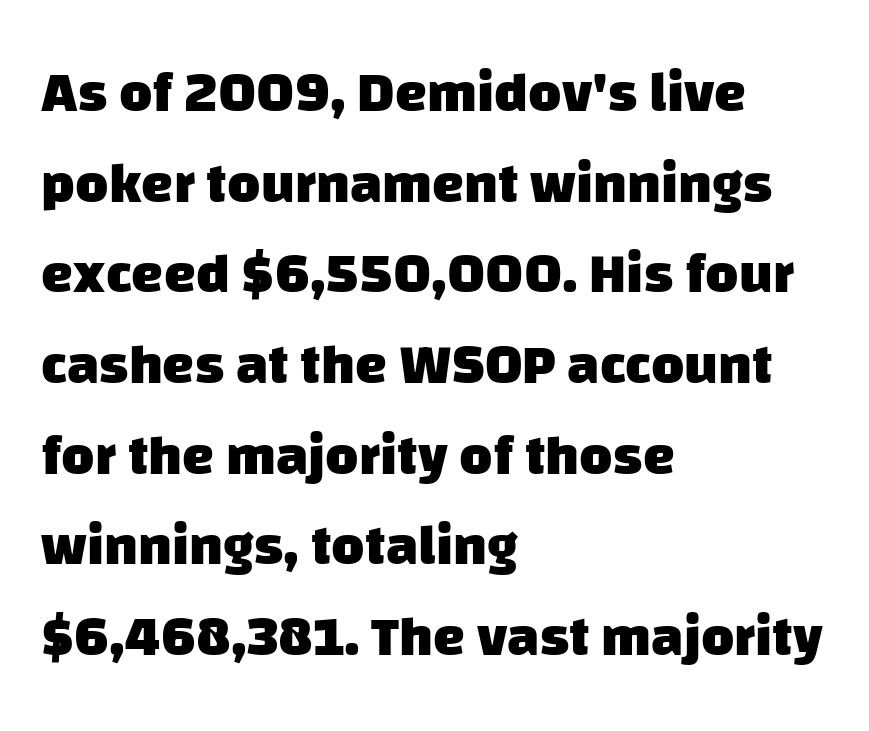
The image shows 57 px heavy sans-serif type; set left-aligned, normal line spacing (1.59x), normal letter spacing, not underlined; low stroke contrast and a large x-height.
